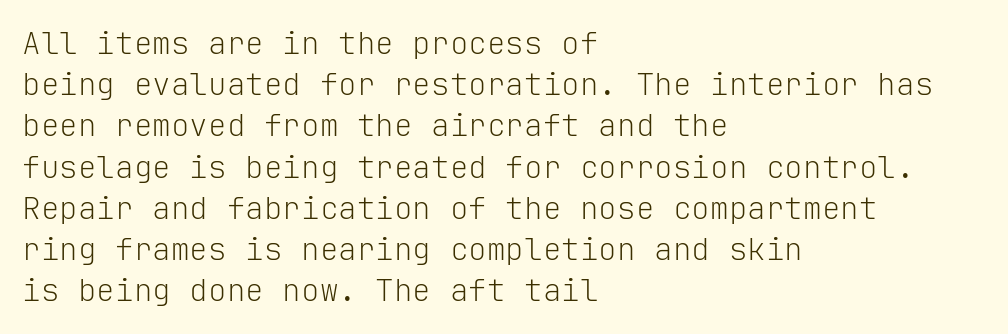
Successive baselines arrive at the customary interval. Tracking value appears to be zero — textbook default spacing. Each letter, wide or thin by design, is forced into the same width here. Line starts are locked; line ends wander. If you drew a line through each stem, it would be perfectly vertical.
